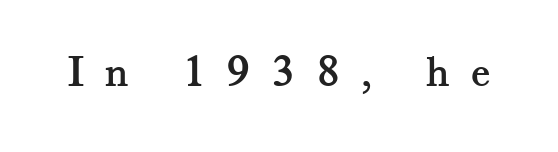
Stroke terminals: seriffed. Here the glyphs are tracked loosely, breaking word shapes into spaced letters. Each letter keeps its own natural width here, so spacing adapts to shape. A bare baseline throughout the passage. You can tell it's not italic because the verticals are truly vertical.
